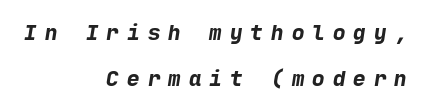
{"bold": "yes", "underline": "no", "align": "right", "line_spacing": "loose", "line_spacing_ratio": 2.2, "letter_spacing": "wide", "letter_spacing_em": 0.38, "glyph_px": 21}
